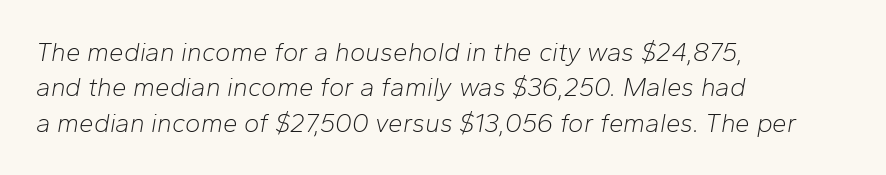
The image shows 26 px text type, italic (leaning right); set left-aligned, normal line spacing (1.36x), normal letter spacing, not underlined.
